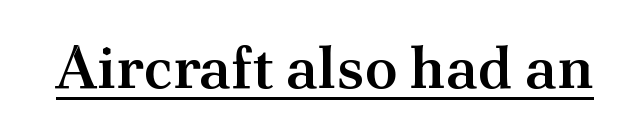
Q: Is the text bold? A: Semi-bold.
Q: Is the text italic (slanted)? A: No, it is upright.
Q: Is the typeface a serif or a sans-serif typeface? A: Serif.
Q: Is the text underlined? A: Yes.
Q: Is the spacing between letters normal or unusually wide? A: Normal.
Q: Width (condensed, normal, or wide)? A: Normal.
Q: Stroke contrast? A: Medium.
Q: x-height? A: Small.
Q: Monospaced? A: No.
